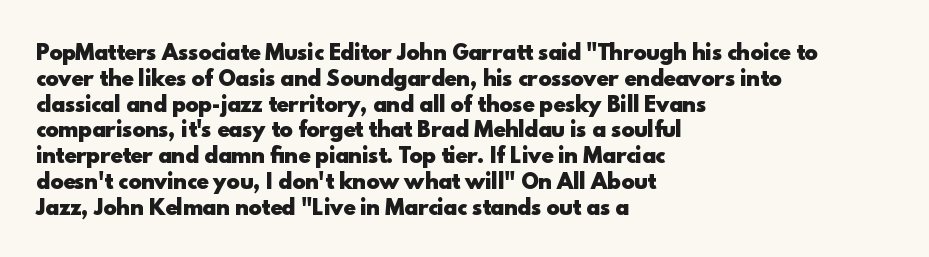
{"italic": "no", "bold": "yes", "underline": "no", "align": "left", "line_spacing": "normal", "line_spacing_ratio": 1.29, "letter_spacing": "normal", "letter_spacing_em": 0.0, "glyph_px": 20}
